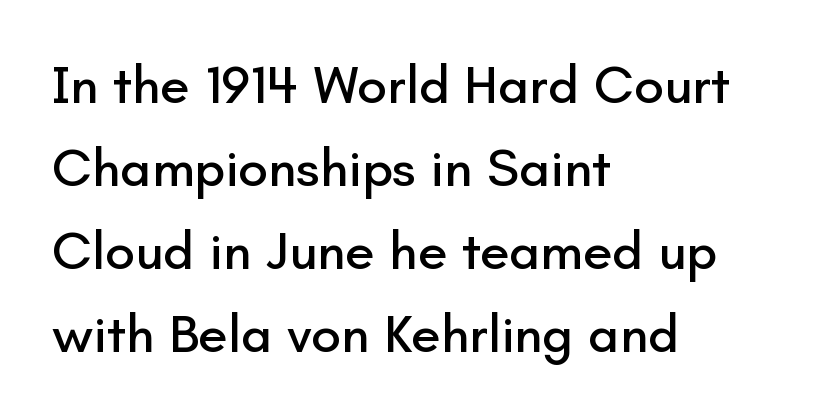
Q: Is the text italic (slanted)? A: No, it is upright.
Q: Is the typeface a serif or a sans-serif typeface? A: Sans-serif.
Q: Is the text underlined? A: No.
Q: How is the paragraph aligned? A: Left-aligned.
Q: Is the spacing between letters normal or unusually wide? A: Normal.
Q: Is the spacing between lines tight, normal or loose? A: Normal.
Q: Width (condensed, normal, or wide)? A: Normal.
Q: Stroke contrast? A: Low.
Q: x-height? A: Small.
Q: Monospaced? A: No.
